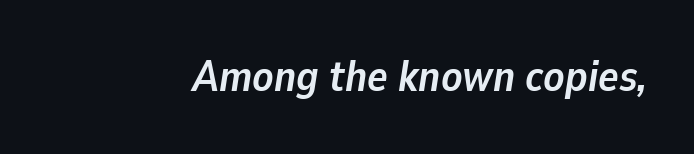
The image shows 43 px semibold type, italic (leaning right); set normal letter spacing, not underlined; low stroke contrast and a medium x-height.
